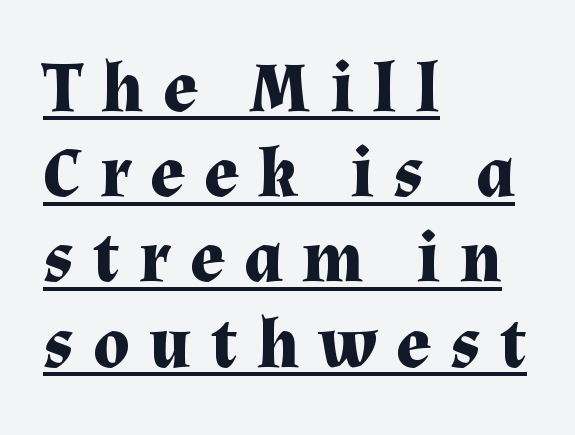
The image shows 71 px bold serif type, upright; set left-aligned, line spacing 1.2x, unusually wide letter spacing (+0.28 em), underlined; medium stroke contrast and a medium x-height.
